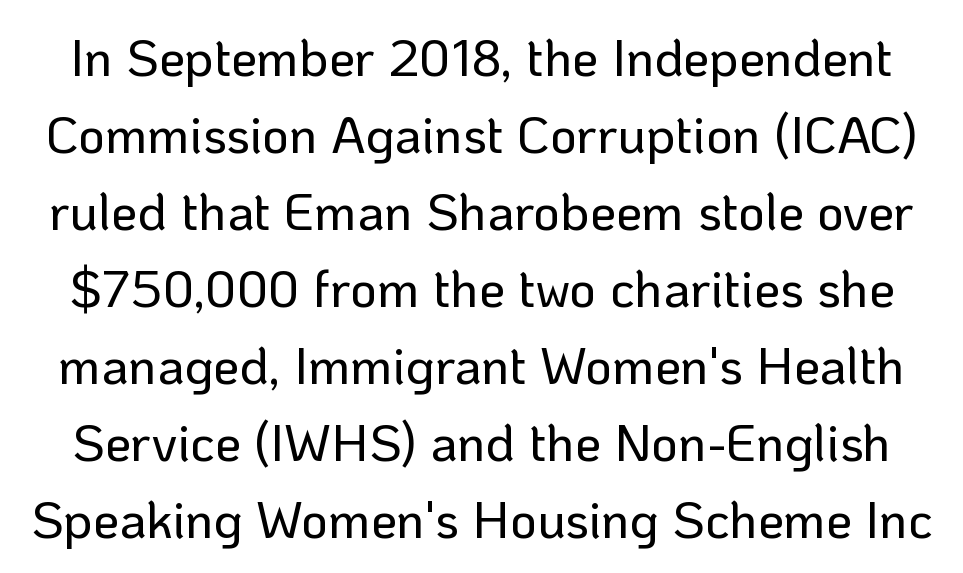
{"serif": "no", "italic": "no", "width": "normal", "stroke_contrast": "low", "x_height": "medium", "monospaced": "no", "underline": "no", "line_spacing": "normal", "line_spacing_ratio": 1.48, "letter_spacing": "normal", "letter_spacing_em": 0.0, "glyph_px": 52}
